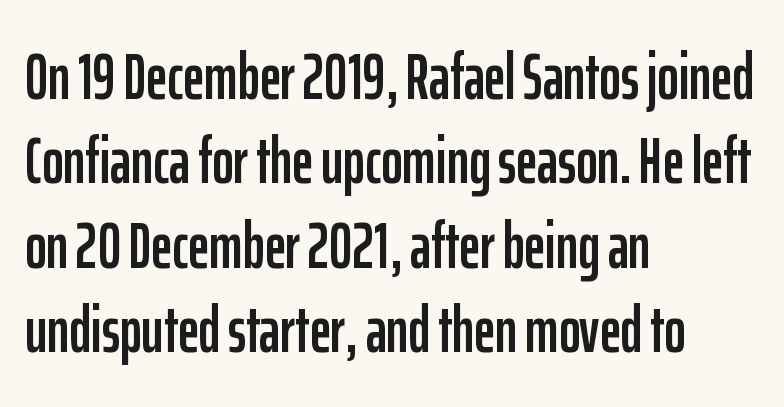
The image shows 65 px condensed sans-serif type, upright; set left-aligned, normal line spacing (1.3x), normal letter spacing, not underlined; low stroke contrast and a medium x-height.
